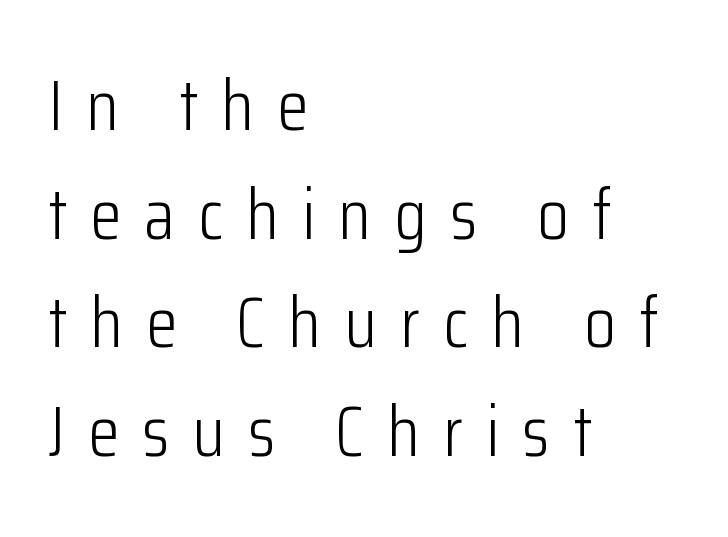
The image shows 72 px light, condensed sans-serif type, upright; set left-aligned, normal line spacing (1.51x), unusually wide letter spacing (+0.32 em), not underlined; low stroke contrast and a medium x-height.
